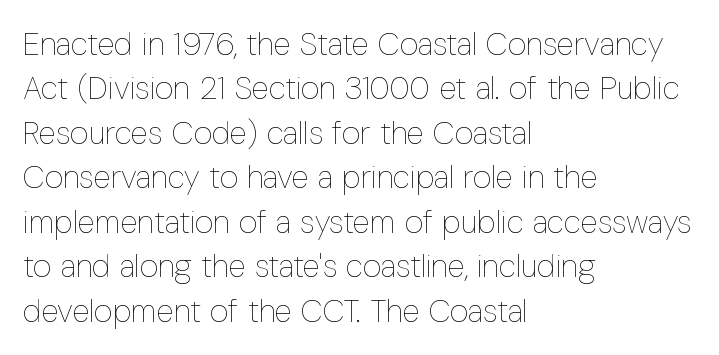
Q: Is the text bold? A: No.
Q: Is the text italic (slanted)? A: No, it is upright.
Q: Is the text underlined? A: No.
Q: How is the paragraph aligned? A: Left-aligned.
Q: Is the spacing between letters normal or unusually wide? A: Normal.
Q: Is the spacing between lines tight, normal or loose? A: Normal.
Q: Width (condensed, normal, or wide)? A: Condensed.
Q: Stroke contrast? A: Low.
Q: x-height? A: Medium.
Q: Monospaced? A: No.
